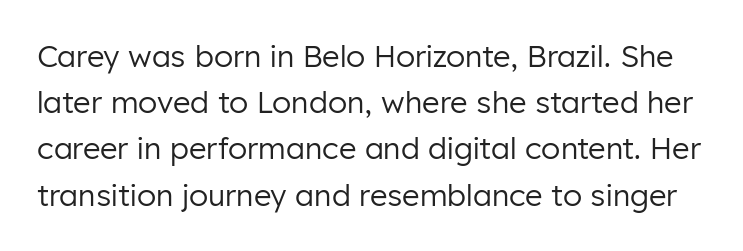
One glance says typical: line gaps are just what's usual. This rendering employs a face without finishing strokes, i.e., a sans-serif. You could call the tracking neutral — neither tight nor loose. No letter is thick-stroked: the sample isn't bold. Do the characters align in a grid? No, the font is proportional. Words float on clear page, feet unadorned.
